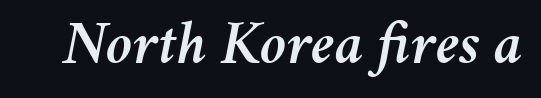
Q: Is the text italic (slanted)? A: Yes, it leans right by about 11 degrees.
Q: Is the text underlined? A: No.
Q: Is the spacing between letters normal or unusually wide? A: Normal.
Q: Width (condensed, normal, or wide)? A: Normal.
Q: Stroke contrast? A: Medium.
Q: x-height? A: Medium.
Q: Monospaced? A: No.
